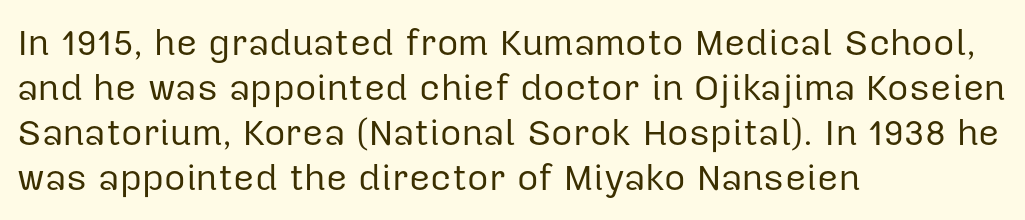
{"serif": "no", "italic": "no", "bold": "no", "weight": "regular", "width": "normal", "stroke_contrast": "low", "x_height": "medium", "monospaced": "no", "underline": "no", "align": "left", "line_spacing_ratio": 1.22, "letter_spacing": "normal", "letter_spacing_em": 0.0, "glyph_px": 37}
